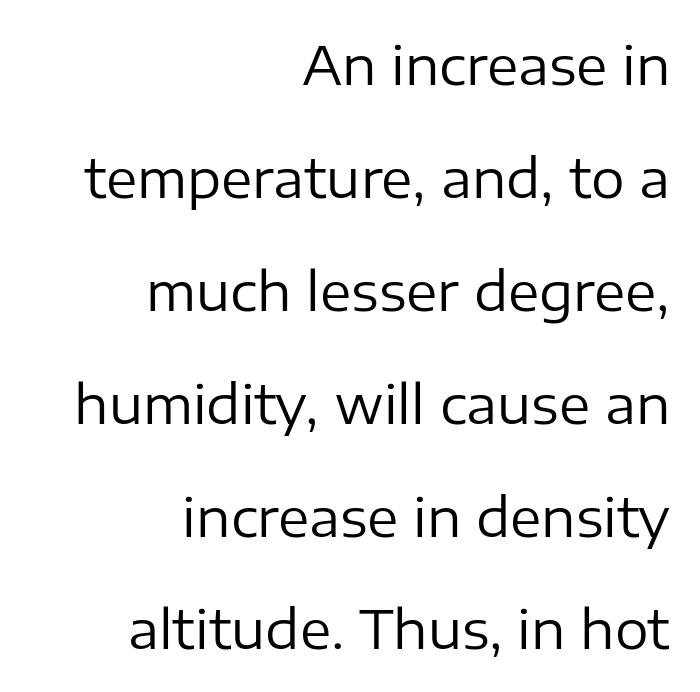
Q: Is the text bold? A: No.
Q: Is the text italic (slanted)? A: No, it is upright.
Q: Is the typeface a serif or a sans-serif typeface? A: Sans-serif.
Q: Is the text underlined? A: No.
Q: How is the paragraph aligned? A: Right-aligned.
Q: Is the spacing between letters normal or unusually wide? A: Normal.
Q: Is the spacing between lines tight, normal or loose? A: Loose.
Q: Width (condensed, normal, or wide)? A: Normal.
Q: Stroke contrast? A: Low.
Q: x-height? A: Medium.
Q: Monospaced? A: No.
